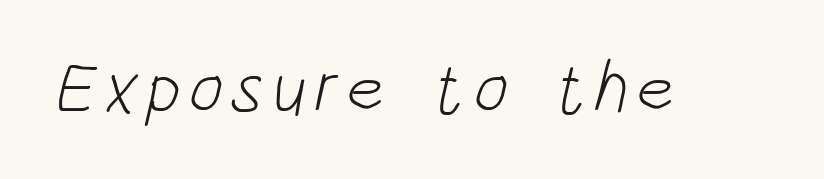
Q: Is the text bold? A: No.
Q: Is the typeface a serif or a sans-serif typeface? A: Sans-serif.
Q: Is the text underlined? A: No.
Q: Width (condensed, normal, or wide)? A: Condensed.
Q: Stroke contrast? A: Low.
Q: x-height? A: Large.
Q: Monospaced? A: No.
